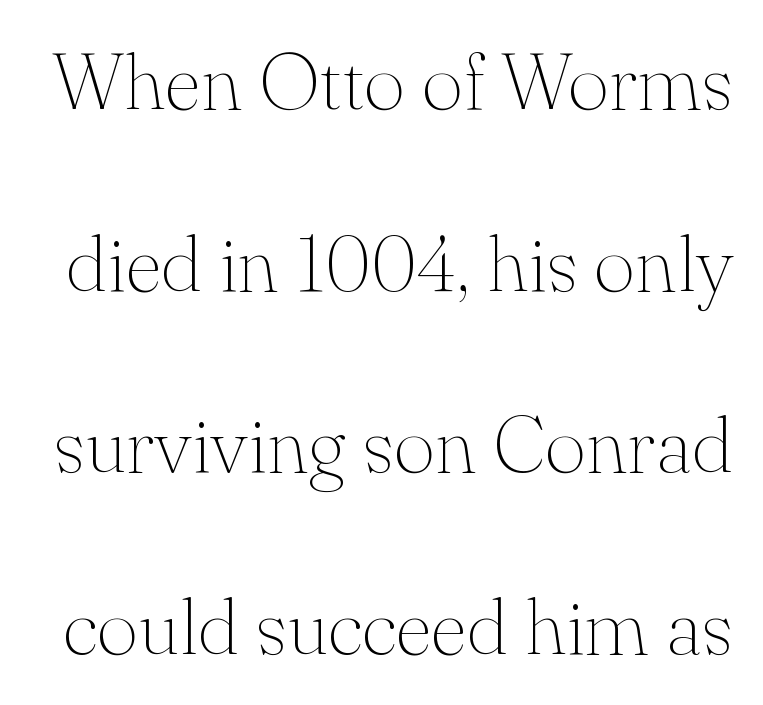
{"serif": "yes", "italic": "no", "bold": "no", "weight": "thin", "width": "normal", "stroke_contrast": "medium", "x_height": "small", "monospaced": "no", "underline": "no", "line_spacing": "loose", "line_spacing_ratio": 2.27, "letter_spacing": "normal", "letter_spacing_em": 0.0, "glyph_px": 80}
